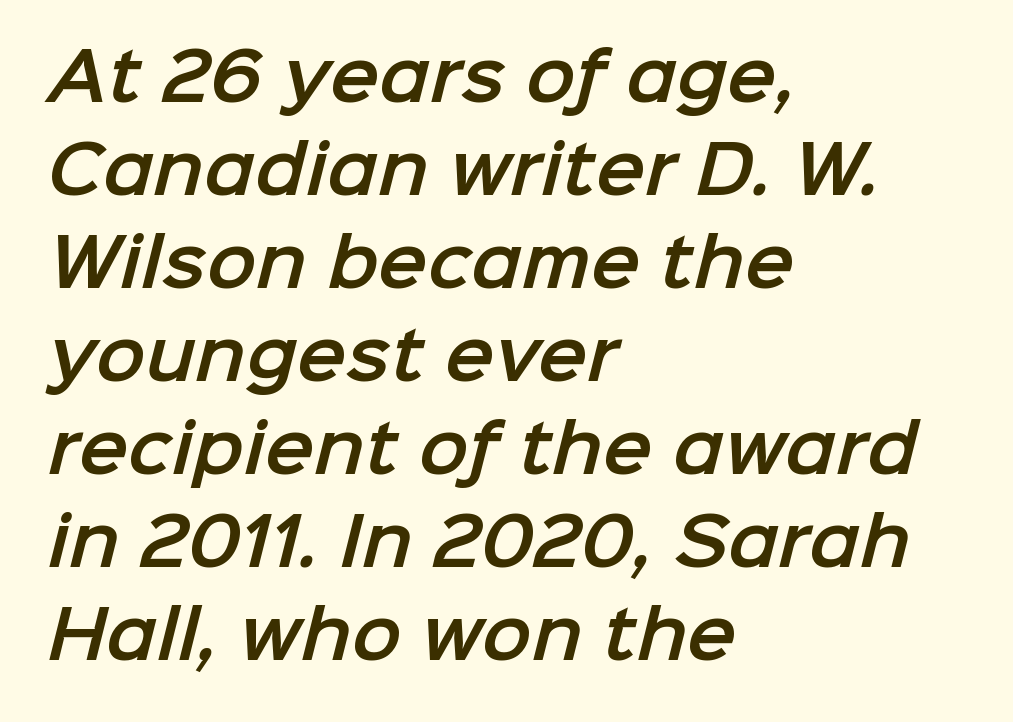
The passage shown is not underscored anywhere. This sample uses a sans-serif face. Do the characters align in a grid? No, the font is proportional. The rendering anchors every line to the left-hand side.
